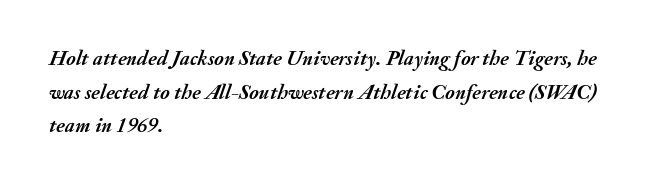
Q: Is the text bold? A: Yes.
Q: Is the text italic (slanted)? A: Yes, it leans right by about 20 degrees.
Q: Is the text underlined? A: No.
Q: How is the paragraph aligned? A: Left-aligned.
Q: Is the spacing between letters normal or unusually wide? A: Normal.
Q: Is the spacing between lines tight, normal or loose? A: Normal.
